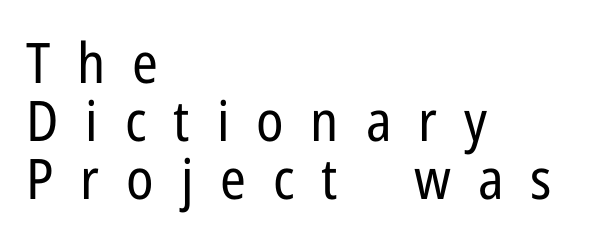
Tracking here is generous; glyphs stand well apart from one another. Think of a printed novel: that variable character pitch is what you see here. Characters remain perfectly vertical along every line. Letters have the restrained weight of plain body copy at most. Line beginnings align vertically; line endings do not. A typesetter would label this face a sans.
